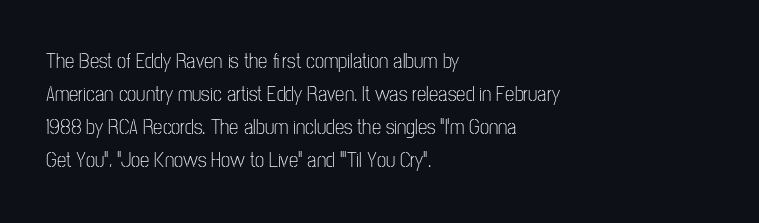
Q: Is the text bold? A: No.
Q: Is the text italic (slanted)? A: No, it is upright.
Q: Is the text underlined? A: No.
Q: How is the paragraph aligned? A: Left-aligned.
Q: Is the spacing between letters normal or unusually wide? A: Normal.
Q: Is the spacing between lines tight, normal or loose? A: Normal.
